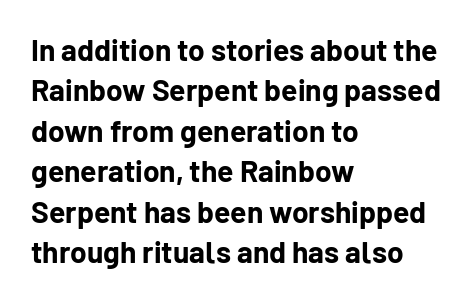
Q: Is the text bold? A: Yes.
Q: Is the text italic (slanted)? A: No, it is upright.
Q: Is the typeface a serif or a sans-serif typeface? A: Sans-serif.
Q: Is the text underlined? A: No.
Q: How is the paragraph aligned? A: Left-aligned.
Q: Is the spacing between letters normal or unusually wide? A: Normal.
Q: Is the spacing between lines tight, normal or loose? A: Normal.
Q: Width (condensed, normal, or wide)? A: Normal.
Q: Stroke contrast? A: Low.
Q: x-height? A: Medium.
Q: Monospaced? A: No.
